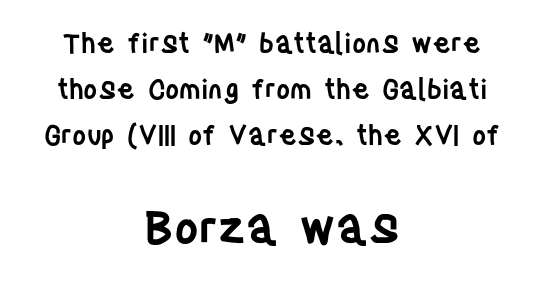
The image shows 47 px semibold, condensed sans-serif type, upright; set centered, normal line spacing (1.7x), normal letter spacing, not underlined; the second (bottom) block is 1.74x larger; low stroke contrast and a large x-height.
